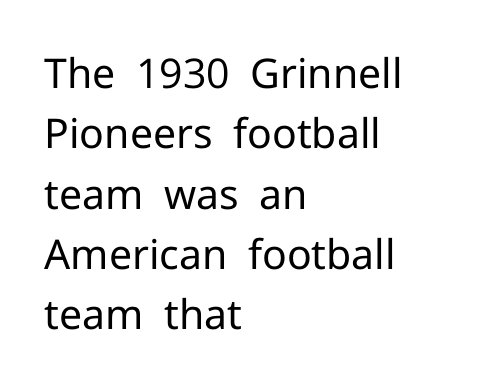
Vertical strokes here are truly vertical. Decoration check: the copy has no underline. The line-height multiplier appears to be the usual default. Each word holds together tightly as a unit, with standard inter-letter gaps.
